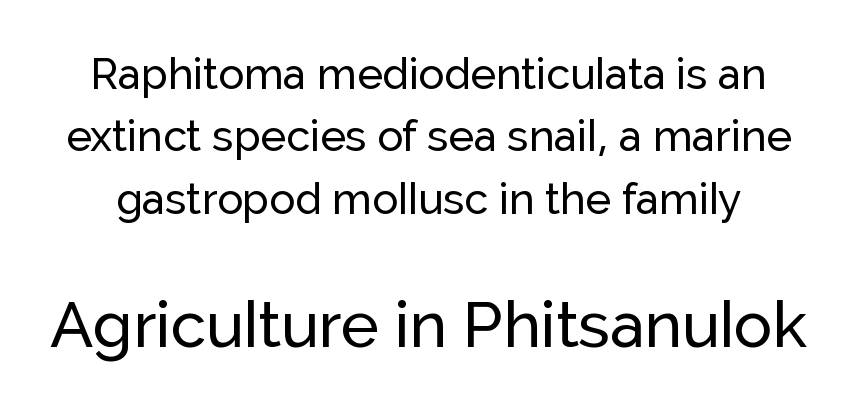
Q: Is the text italic (slanted)? A: No, it is upright.
Q: Is the typeface a serif or a sans-serif typeface? A: Sans-serif.
Q: Is the text underlined? A: No.
Q: Is the spacing between letters normal or unusually wide? A: Normal.
Q: Is the spacing between lines tight, normal or loose? A: Normal.
Q: Which block of text is set in a larger size, the first (top) or the second (bottom)? A: The second (bottom) one.
Q: Width (condensed, normal, or wide)? A: Normal.
Q: Stroke contrast? A: Low.
Q: x-height? A: Medium.
Q: Monospaced? A: No.
